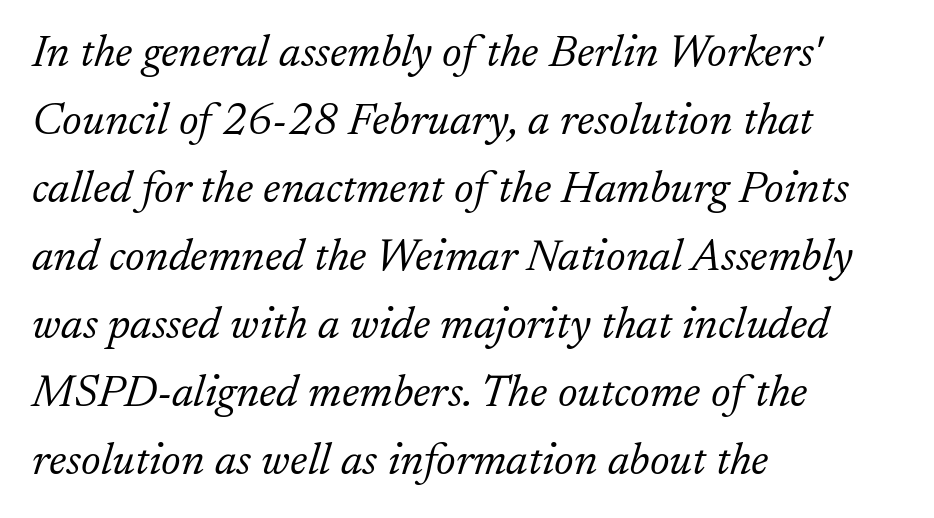
Check where the strokes stop: tiny serifs finish them off. Summary of weight: not heavy and not bold. Spacing verdict: proportional, widths tailored to each character. The passage is arranged the way most books set body copy — flush left.
